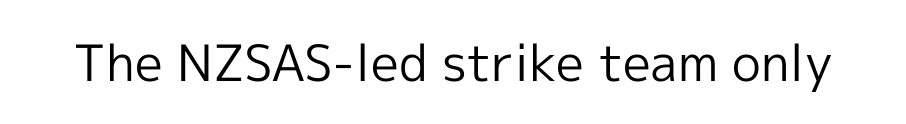
The image shows 50 px regular-weight sans-serif type, upright; set normal letter spacing, not underlined; a medium x-height.
